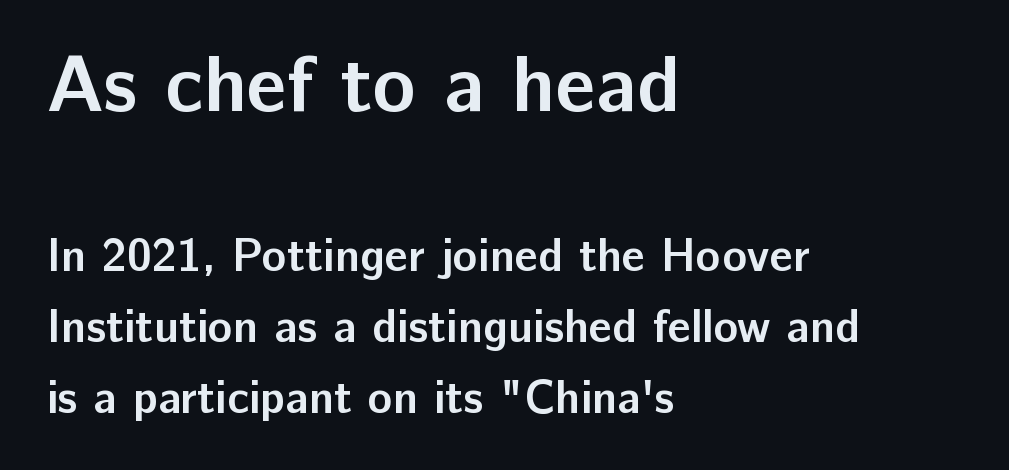
Q: Is the text bold? A: Yes.
Q: Is the text italic (slanted)? A: No, it is upright.
Q: Is the typeface a serif or a sans-serif typeface? A: Sans-serif.
Q: Is the text underlined? A: No.
Q: How is the paragraph aligned? A: Left-aligned.
Q: Is the spacing between letters normal or unusually wide? A: Normal.
Q: Is the spacing between lines tight, normal or loose? A: Normal.
Q: Which block of text is set in a larger size, the first (top) or the second (bottom)? A: The first (top) one.
Q: Width (condensed, normal, or wide)? A: Normal.
Q: Stroke contrast? A: Low.
Q: x-height? A: Medium.
Q: Monospaced? A: No.
